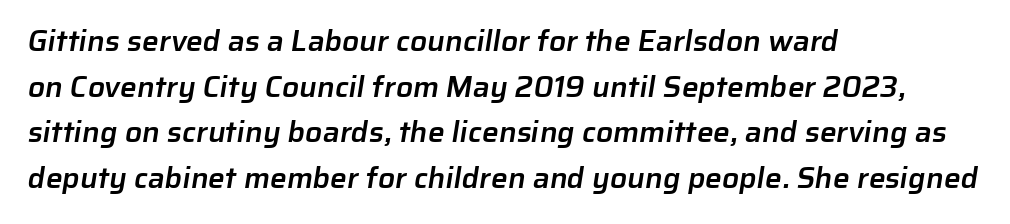
{"serif": "no", "bold": "semi", "weight": "semibold", "width": "normal", "stroke_contrast": "low", "x_height": "medium", "monospaced": "no", "underline": "no", "align": "left", "line_spacing": "normal", "line_spacing_ratio": 1.52, "letter_spacing": "normal", "letter_spacing_em": 0.0, "glyph_px": 30}
